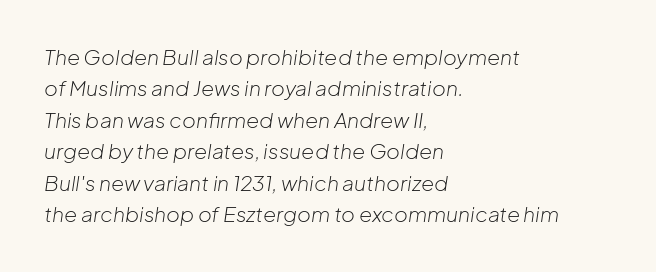
{"italic": "yes", "lean": "right", "slant_degrees": 8, "bold": "no", "underline": "no", "align": "left", "line_spacing": "normal", "line_spacing_ratio": 1.5, "letter_spacing": "normal", "letter_spacing_em": 0.0, "glyph_px": 21}
